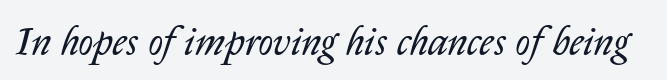
The image shows 40 px regular-weight type, italic (leaning right); set normal letter spacing, not underlined; low stroke contrast and a medium x-height.
